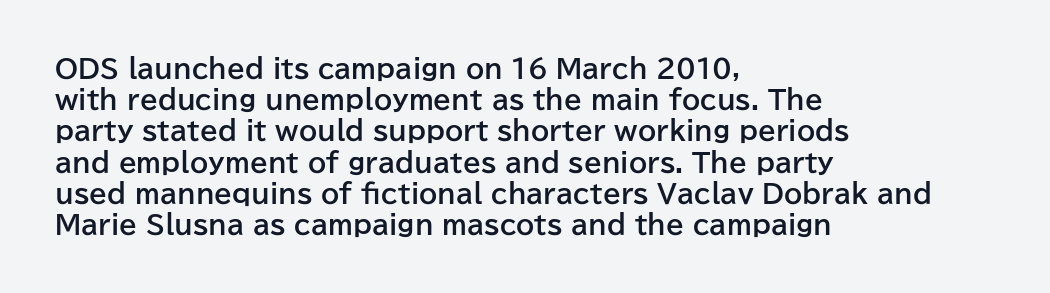
{"italic": "no", "bold": "yes", "underline": "no", "align": "left", "line_spacing_ratio": 1.2, "letter_spacing": "normal", "letter_spacing_em": 0.0, "glyph_px": 26}
